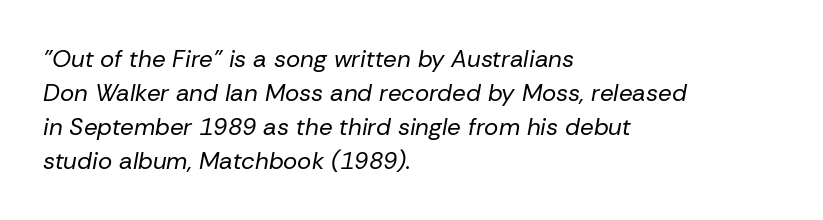
{"italic": "yes", "lean": "right", "slant_degrees": 10, "bold": "no", "underline": "no", "align": "left", "line_spacing": "normal", "line_spacing_ratio": 1.41, "letter_spacing": "normal", "letter_spacing_em": 0.0, "glyph_px": 24}
